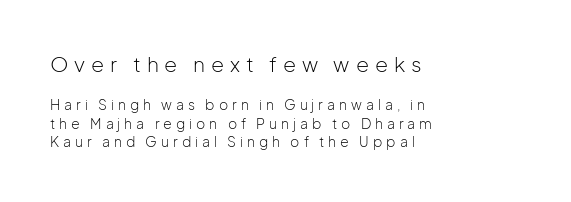
Q: Is the text bold? A: No.
Q: Is the text italic (slanted)? A: No, it is upright.
Q: Is the text underlined? A: No.
Q: How is the paragraph aligned? A: Left-aligned.
Q: Is the spacing between letters normal or unusually wide? A: Unusually wide.
Q: Is the spacing between lines tight, normal or loose? A: Normal.
Q: Which block of text is set in a larger size, the first (top) or the second (bottom)? A: The first (top) one.
